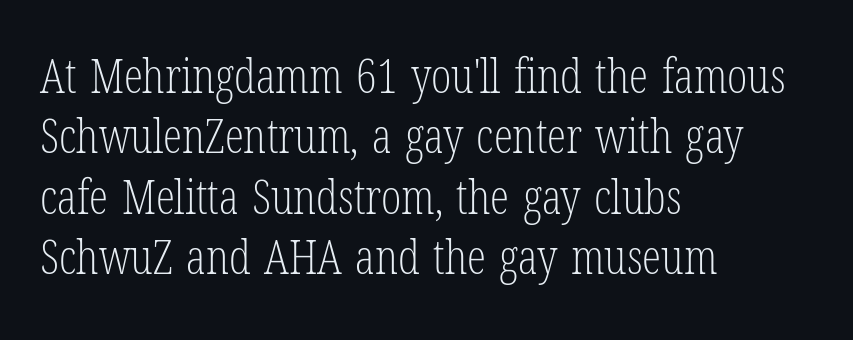
The letters advance in unequal steps, a hallmark of proportional type. Stems here are at most as thick as an everyday book face. Glyph-to-glyph distance matches everyday printed text. The passage shown is typeset with a serif family. The axis of the letterforms is exactly vertical.
